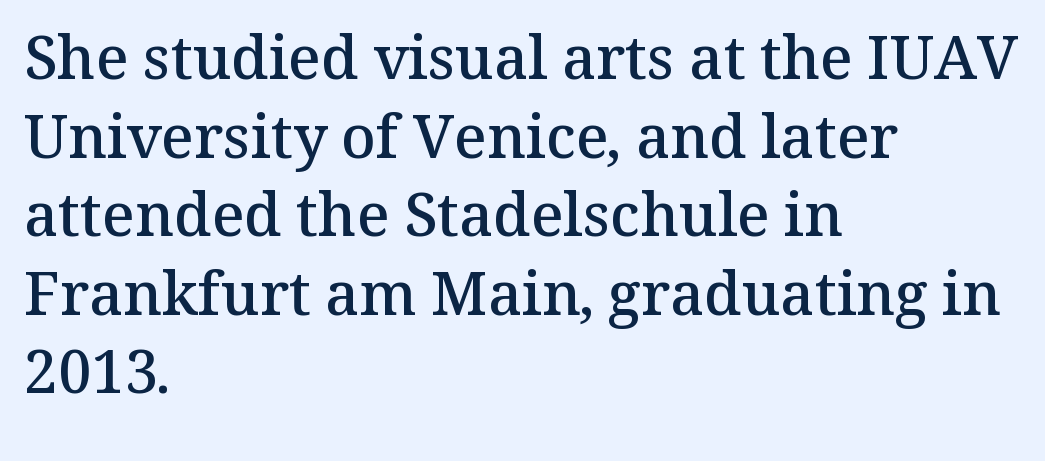
{"serif": "yes", "italic": "no", "bold": "semi", "weight": "semibold", "width": "normal", "stroke_contrast": "medium", "x_height": "medium", "monospaced": "no", "underline": "no", "align": "left", "line_spacing": "normal", "line_spacing_ratio": 1.31, "letter_spacing": "normal", "letter_spacing_em": 0.0, "glyph_px": 60}
